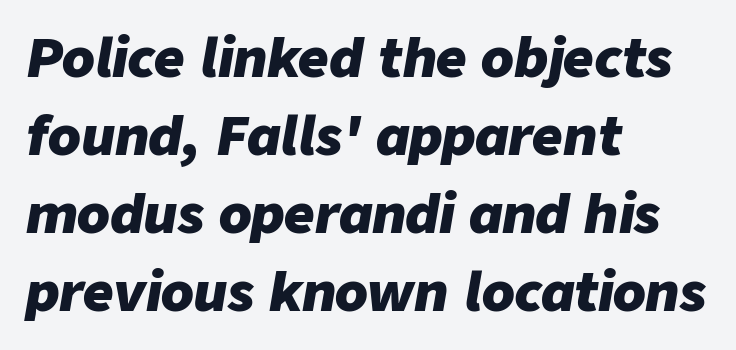
The letters are slanted; this is an italic face. The lines sit at an ordinary, default distance from one another. Words appear dense and cohesive because spacing is normal. Honestly, there is no underline to notice here at all. Thick stems and heavy bowls — unmistakably bold.
